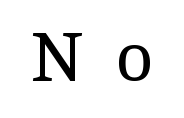
Q: Is the text bold? A: No.
Q: Is the text italic (slanted)? A: No, it is upright.
Q: Is the typeface a serif or a sans-serif typeface? A: Serif.
Q: Is the text underlined? A: No.
Q: Is the spacing between letters normal or unusually wide? A: Unusually wide.
Q: Width (condensed, normal, or wide)? A: Normal.
Q: x-height? A: Medium.
Q: Monospaced? A: No.
